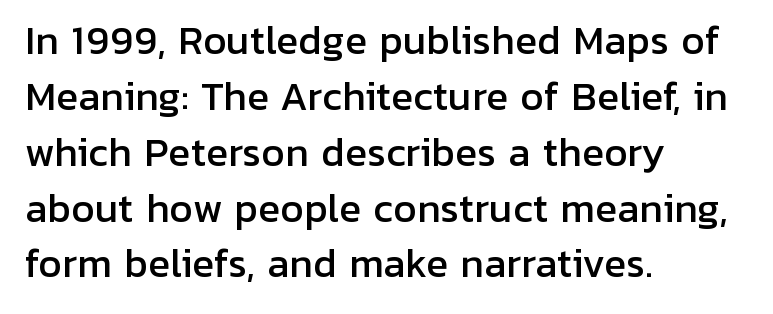
Typographically, this falls in the sans-serif category. Typeset ragged right — the left edge is the straight one. Do the characters align in a grid? No, the font is proportional. In terms of leading, this rendering sits right in the middle. The lettering holds an erect, upright posture throughout. Check under the words: just untouched page.
